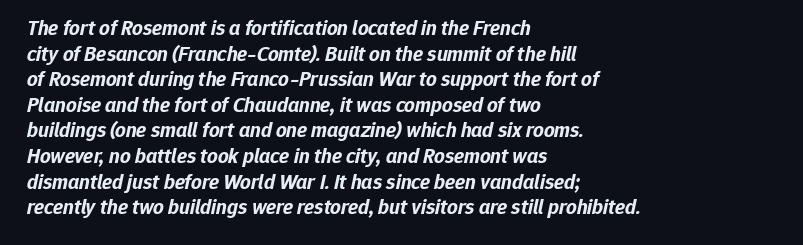
Q: Is the text bold? A: Yes.
Q: Is the text italic (slanted)? A: Yes, it leans right by about 12 degrees.
Q: Is the text underlined? A: No.
Q: How is the paragraph aligned? A: Left-aligned.
Q: Is the spacing between letters normal or unusually wide? A: Normal.
